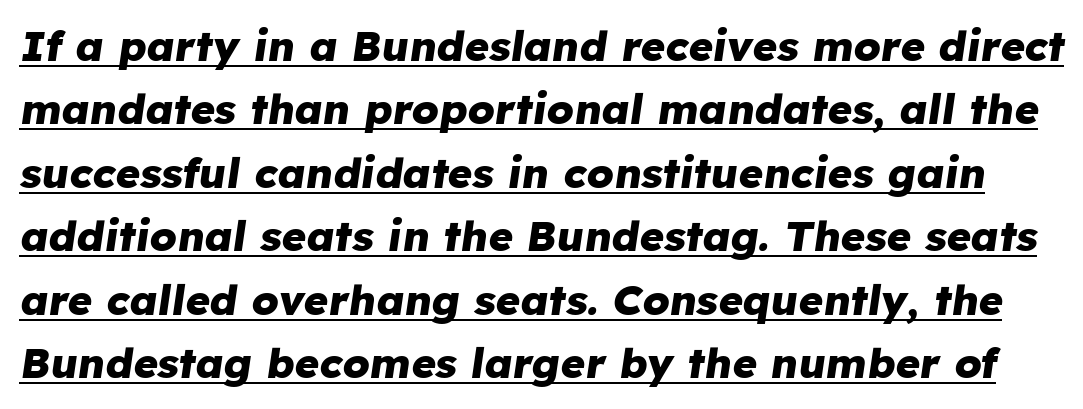
Q: Is the text bold? A: Yes.
Q: Is the text italic (slanted)? A: Yes, it leans right by about 8 degrees.
Q: Is the text underlined? A: Yes.
Q: Is the spacing between letters normal or unusually wide? A: Normal.
Q: Is the spacing between lines tight, normal or loose? A: Normal.
Q: Width (condensed, normal, or wide)? A: Normal.
Q: Stroke contrast? A: Low.
Q: x-height? A: Medium.
Q: Monospaced? A: No.
